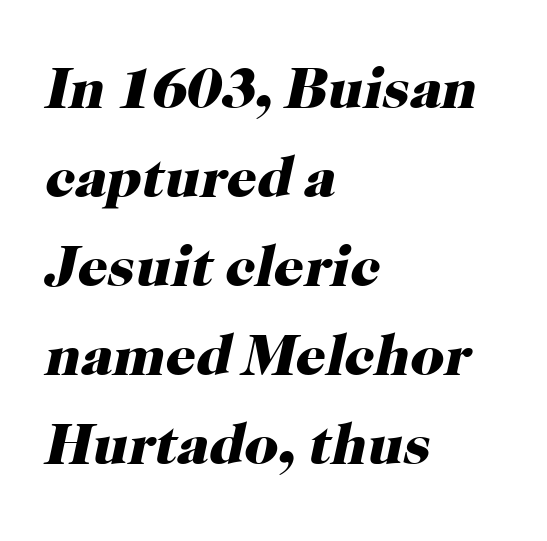
{"serif": "yes", "italic": "yes", "lean": "right", "slant_degrees": 12, "bold": "yes", "weight": "heavy", "width": "normal", "stroke_contrast": "high", "x_height": "medium", "monospaced": "no", "underline": "no", "align": "left", "line_spacing": "normal", "line_spacing_ratio": 1.51, "letter_spacing": "normal", "letter_spacing_em": 0.0, "glyph_px": 59}
